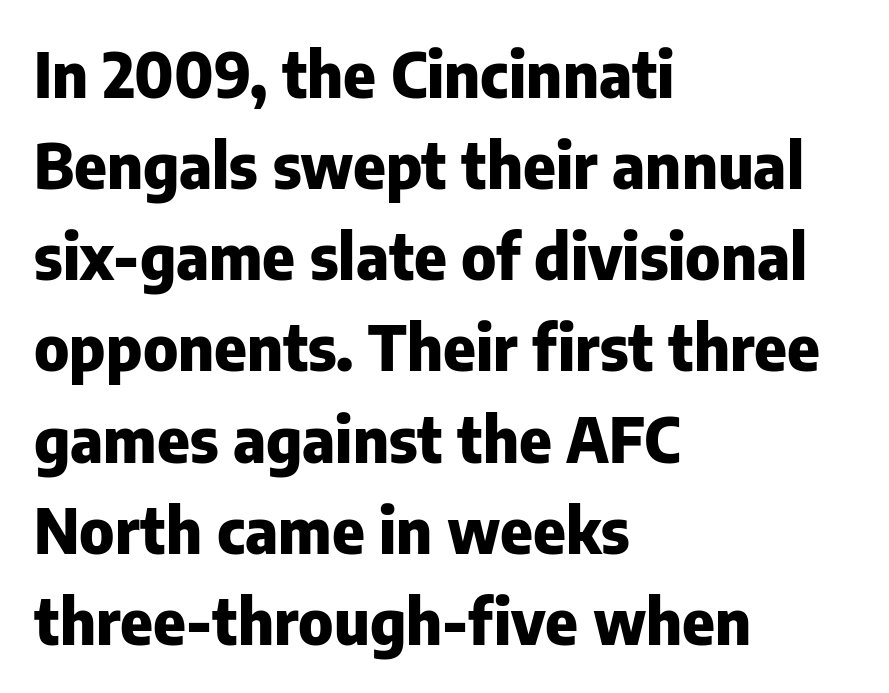
Q: Is the text bold? A: Yes.
Q: Is the text italic (slanted)? A: No, it is upright.
Q: Is the typeface a serif or a sans-serif typeface? A: Sans-serif.
Q: Is the text underlined? A: No.
Q: How is the paragraph aligned? A: Left-aligned.
Q: Is the spacing between letters normal or unusually wide? A: Normal.
Q: Is the spacing between lines tight, normal or loose? A: Normal.
Q: Width (condensed, normal, or wide)? A: Normal.
Q: Stroke contrast? A: Low.
Q: x-height? A: Medium.
Q: Monospaced? A: No.
